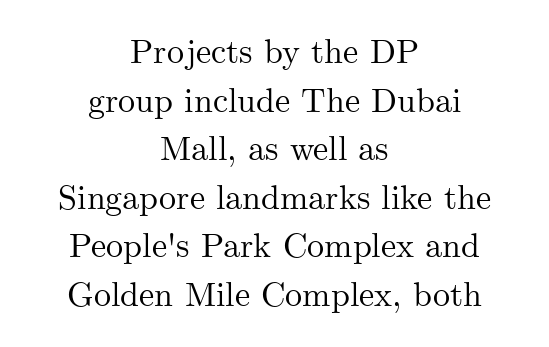
Default kerning and tracking; the words read as compact shapes. The rag falls on both sides of this text block equally. Here the designer chose a conventional face with non-uniform glyph widths. The area under the type is left untouched.
